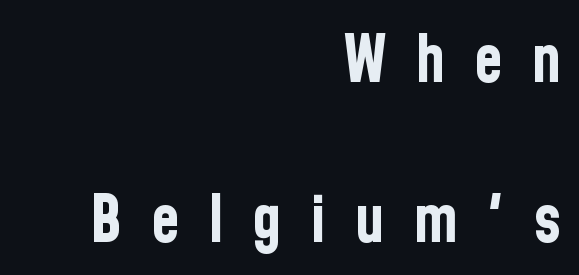
The passage shown is emphatically bold. How would I describe the line gaps? Wide and relaxed. Line endings align vertically; line beginnings do not. This is the regular roman posture of the typeface.
